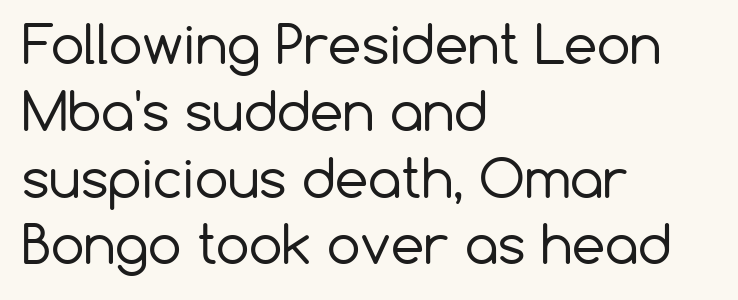
Casual observation: everything's shoved over to the left. Do the letters lean? They stand straight. The face used here is proportionally spaced, like ordinary book or web type. The type is set solid horizontally, with unmodified tracking.
